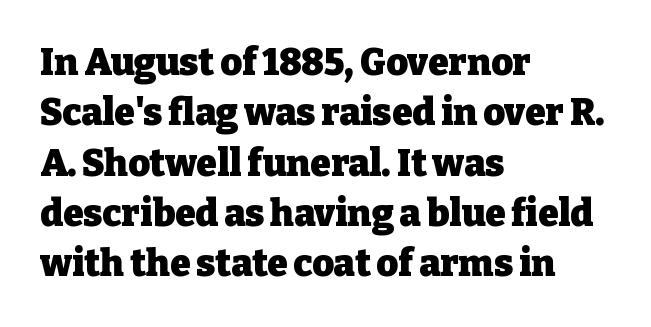
{"serif": "yes", "italic": "no", "bold": "yes", "weight": "heavy", "width": "normal", "stroke_contrast": "low", "x_height": "medium", "monospaced": "no", "underline": "no", "align": "left", "line_spacing": "normal", "line_spacing_ratio": 1.36, "letter_spacing": "normal", "letter_spacing_em": 0.0, "glyph_px": 37}
